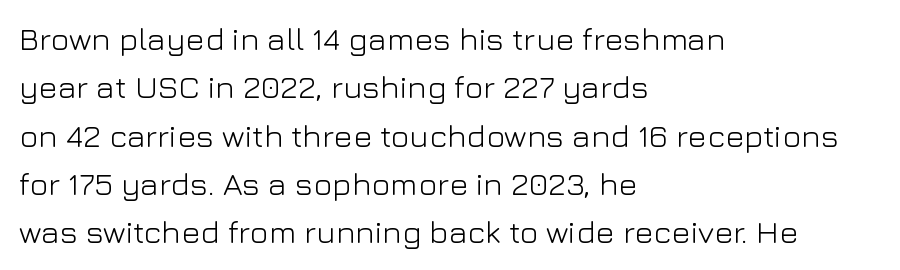
The image shows 32 px light sans-serif type, upright; set left-aligned, normal line spacing (1.51x), normal letter spacing, not underlined; low stroke contrast and a medium x-height.
